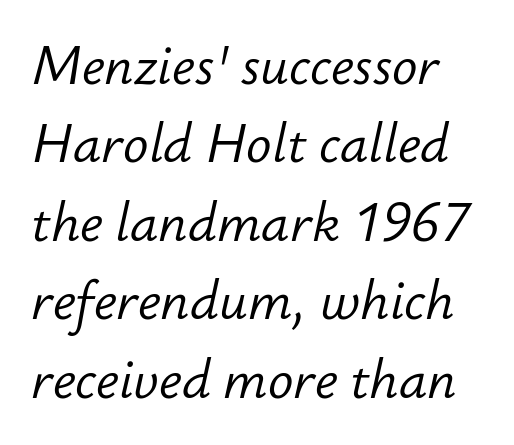
The image shows 53 px light type, italic (leaning right); set normal line spacing (1.48x), normal letter spacing, not underlined; low stroke contrast and a small x-height.
